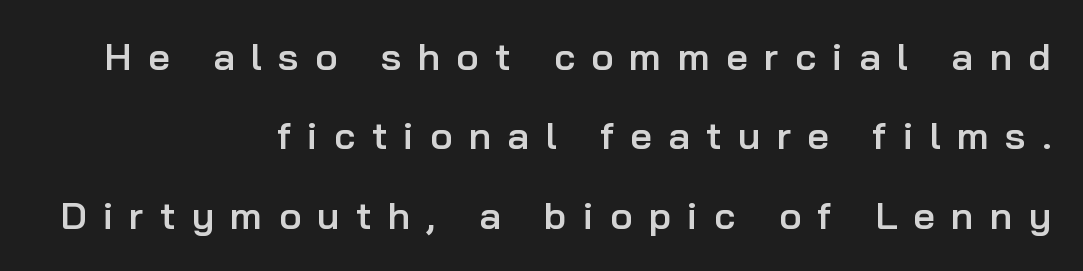
{"serif": "no", "italic": "no", "bold": "semi", "weight": "semibold", "width": "normal", "stroke_contrast": "low", "x_height": "medium", "monospaced": "no", "underline": "no", "align": "right", "line_spacing": "loose", "line_spacing_ratio": 2.09, "letter_spacing": "wide", "letter_spacing_em": 0.43, "glyph_px": 38}
